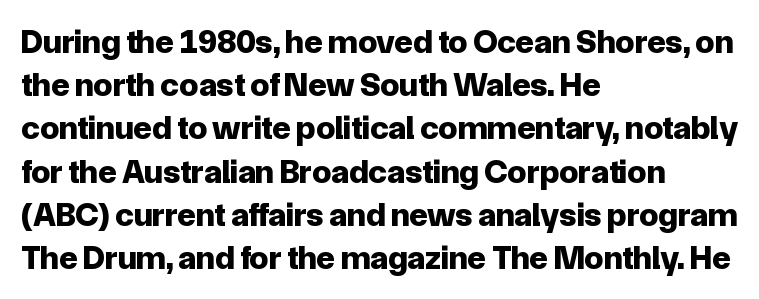
Q: Is the text bold? A: Yes.
Q: Is the text italic (slanted)? A: No, it is upright.
Q: Is the typeface a serif or a sans-serif typeface? A: Sans-serif.
Q: Is the text underlined? A: No.
Q: How is the paragraph aligned? A: Left-aligned.
Q: Is the spacing between letters normal or unusually wide? A: Normal.
Q: Is the spacing between lines tight, normal or loose? A: Normal.
Q: Width (condensed, normal, or wide)? A: Normal.
Q: Stroke contrast? A: Low.
Q: x-height? A: Medium.
Q: Monospaced? A: No.
